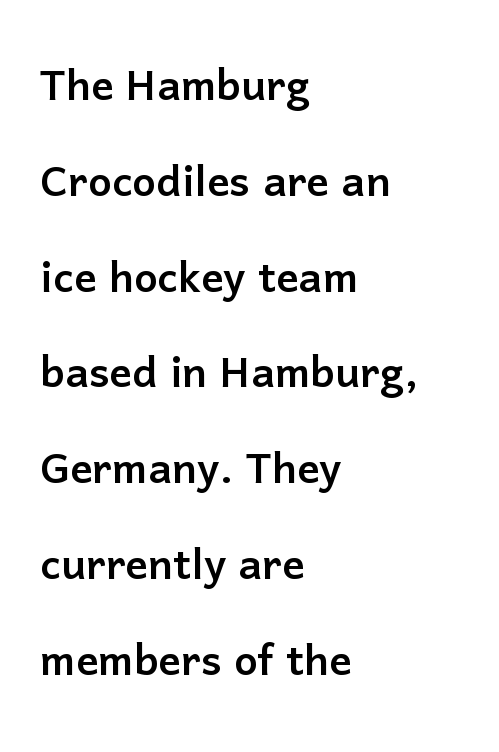
Q: Is the text italic (slanted)? A: No, it is upright.
Q: Is the typeface a serif or a sans-serif typeface? A: Sans-serif.
Q: Is the text underlined? A: No.
Q: How is the paragraph aligned? A: Left-aligned.
Q: Is the spacing between letters normal or unusually wide? A: Normal.
Q: Width (condensed, normal, or wide)? A: Normal.
Q: Stroke contrast? A: Low.
Q: x-height? A: Medium.
Q: Monospaced? A: No.
